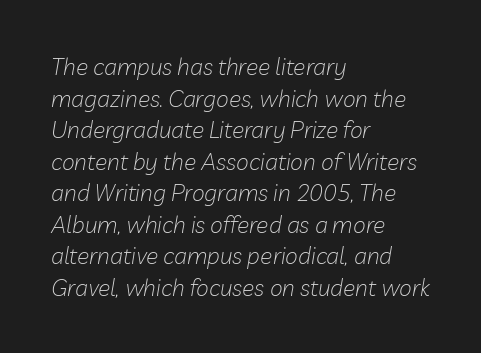
{"italic": "yes", "lean": "right", "slant_degrees": 10, "bold": "no", "underline": "no", "align": "left", "line_spacing": "normal", "line_spacing_ratio": 1.37, "letter_spacing": "normal", "letter_spacing_em": 0.0, "glyph_px": 23}
